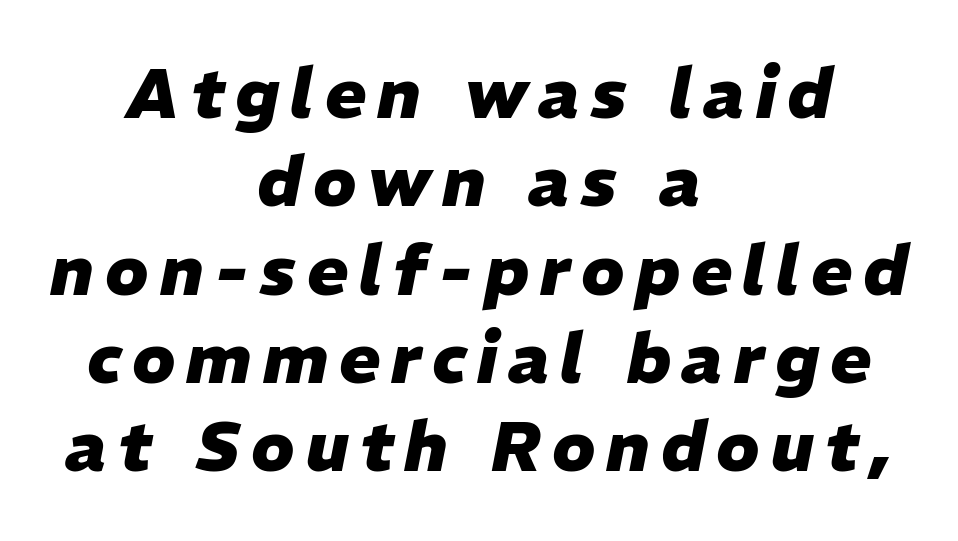
{"italic": "yes", "lean": "right", "slant_degrees": 11, "bold": "yes", "weight": "heavy", "width": "normal", "stroke_contrast": "low", "x_height": "medium", "monospaced": "no", "underline": "no", "align": "center", "line_spacing": "normal", "line_spacing_ratio": 1.28, "glyph_px": 69}
